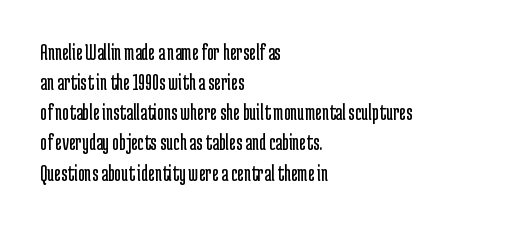
Q: Is the text bold? A: No.
Q: Is the text italic (slanted)? A: No, it is upright.
Q: Is the text underlined? A: No.
Q: How is the paragraph aligned? A: Left-aligned.
Q: Is the spacing between letters normal or unusually wide? A: Normal.
Q: Is the spacing between lines tight, normal or loose? A: Normal.
